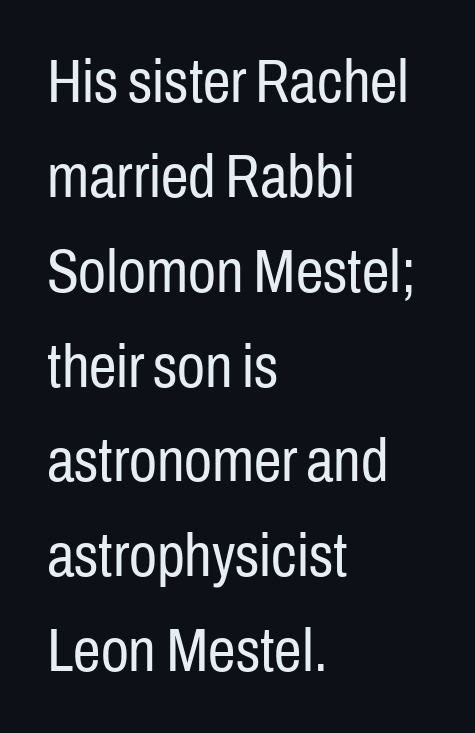
Q: Is the text bold? A: No.
Q: Is the text italic (slanted)? A: No, it is upright.
Q: Is the typeface a serif or a sans-serif typeface? A: Sans-serif.
Q: Is the text underlined? A: No.
Q: How is the paragraph aligned? A: Left-aligned.
Q: Is the spacing between letters normal or unusually wide? A: Normal.
Q: Is the spacing between lines tight, normal or loose? A: Normal.
Q: Width (condensed, normal, or wide)? A: Condensed.
Q: Stroke contrast? A: Low.
Q: x-height? A: Medium.
Q: Monospaced? A: No.
